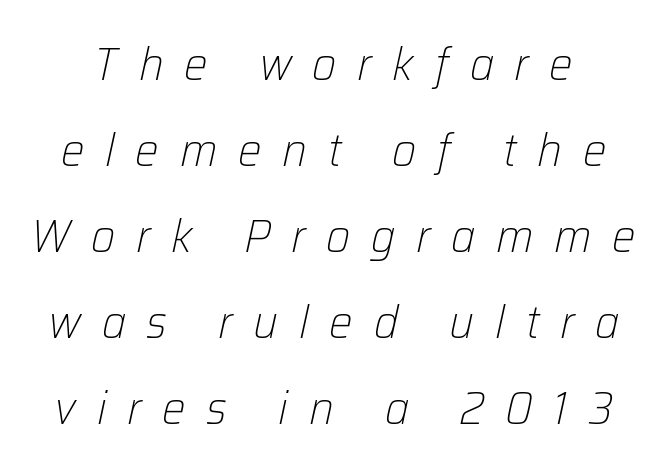
Q: Is the text bold? A: No.
Q: Is the text italic (slanted)? A: Yes, it leans right by about 12 degrees.
Q: Is the text underlined? A: No.
Q: Is the spacing between letters normal or unusually wide? A: Unusually wide.
Q: Width (condensed, normal, or wide)? A: Normal.
Q: Stroke contrast? A: Low.
Q: x-height? A: Medium.
Q: Monospaced? A: No.
